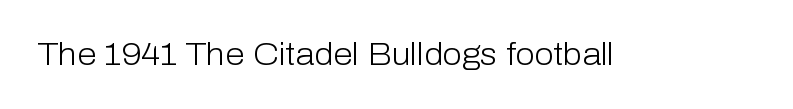
The passage shown is typeset with a sans-serif family. A roman cut, with each character standing at attention. The strip under each line holds only bare page. Caption: face not bold, strokes unweighted.
